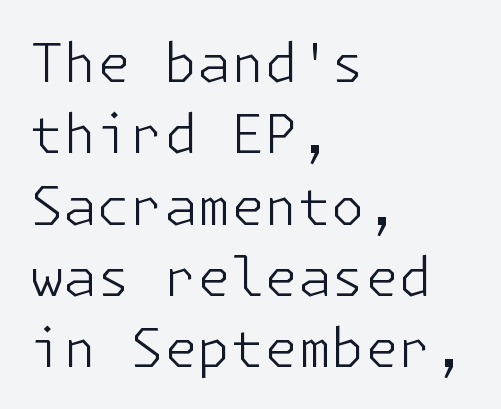
Q: Is the text bold? A: No.
Q: Is the text italic (slanted)? A: No, it is upright.
Q: Is the typeface a serif or a sans-serif typeface? A: Sans-serif.
Q: Is the text underlined? A: No.
Q: How is the paragraph aligned? A: Left-aligned.
Q: Is the spacing between letters normal or unusually wide? A: Normal.
Q: Is the spacing between lines tight, normal or loose? A: Normal.
Q: Width (condensed, normal, or wide)? A: Normal.
Q: Stroke contrast? A: Low.
Q: x-height? A: Medium.
